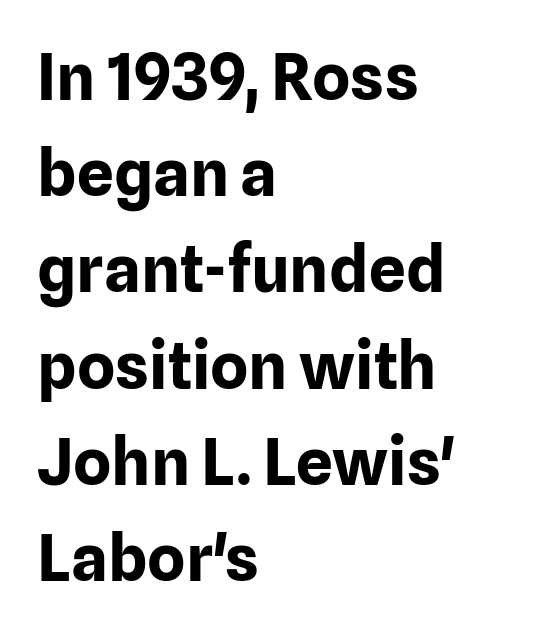
The image shows 65 px bold sans-serif type, upright; set left-aligned, normal line spacing (1.48x), normal letter spacing, not underlined; low stroke contrast and a medium x-height.
